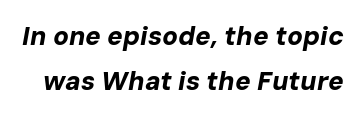
The image shows 26 px bold type, italic (leaning right); set line spacing 1.74x, normal letter spacing, not underlined.
